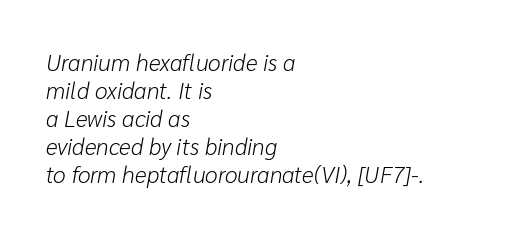
{"italic": "yes", "lean": "right", "slant_degrees": 10, "bold": "no", "underline": "no", "align": "left", "line_spacing_ratio": 1.22, "letter_spacing": "normal", "letter_spacing_em": 0.0, "glyph_px": 23}
